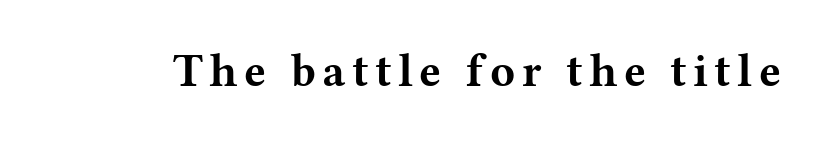
Q: Is the text bold? A: Yes.
Q: Is the text italic (slanted)? A: No, it is upright.
Q: Is the typeface a serif or a sans-serif typeface? A: Serif.
Q: Is the text underlined? A: No.
Q: Width (condensed, normal, or wide)? A: Wide.
Q: Stroke contrast? A: Medium.
Q: x-height? A: Medium.
Q: Monospaced? A: No.
